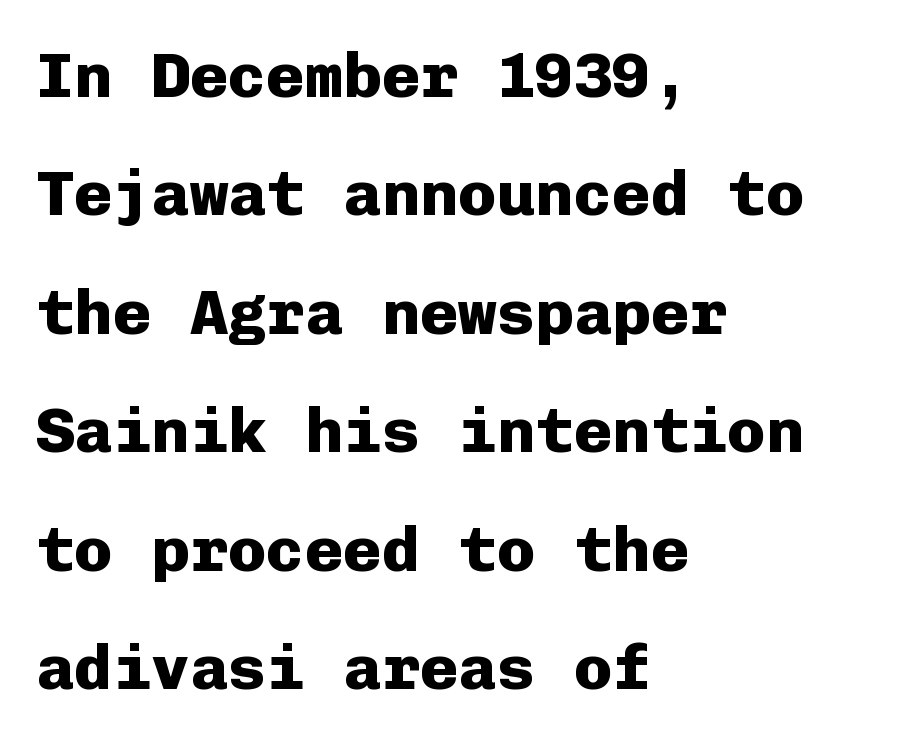
The image shows 64 px heavy sans-serif type, upright, monospaced; set left-aligned, line spacing 1.85x, normal letter spacing, not underlined; low stroke contrast and a medium x-height.
